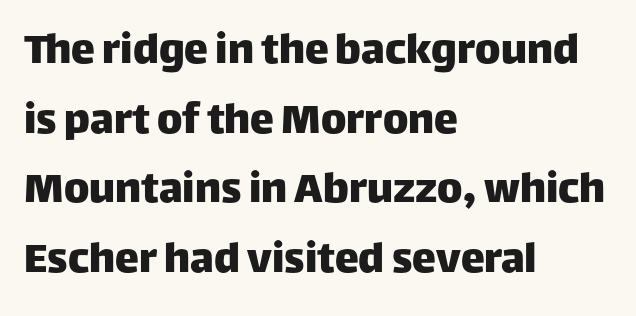
Q: Is the text italic (slanted)? A: No, it is upright.
Q: Is the typeface a serif or a sans-serif typeface? A: Sans-serif.
Q: Is the text underlined? A: No.
Q: How is the paragraph aligned? A: Left-aligned.
Q: Is the spacing between letters normal or unusually wide? A: Normal.
Q: Is the spacing between lines tight, normal or loose? A: Normal.
Q: Width (condensed, normal, or wide)? A: Normal.
Q: Stroke contrast? A: Low.
Q: x-height? A: Large.
Q: Monospaced? A: No.
